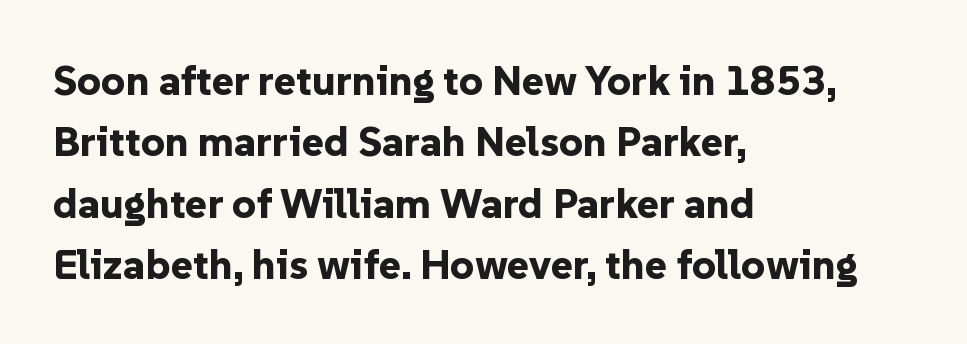
The image shows 42 px bold sans-serif type, upright; set left-aligned, normal line spacing (1.46x), normal letter spacing, not underlined; low stroke contrast and a medium x-height.
